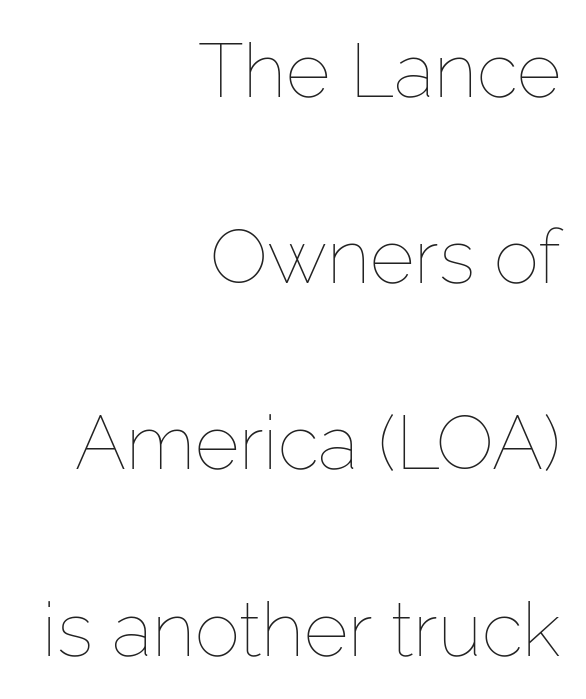
Q: Is the text bold? A: No.
Q: Is the text italic (slanted)? A: No, it is upright.
Q: Is the text underlined? A: No.
Q: How is the paragraph aligned? A: Right-aligned.
Q: Is the spacing between letters normal or unusually wide? A: Normal.
Q: Is the spacing between lines tight, normal or loose? A: Loose.
Q: Width (condensed, normal, or wide)? A: Normal.
Q: Stroke contrast? A: Low.
Q: x-height? A: Medium.
Q: Monospaced? A: No.
